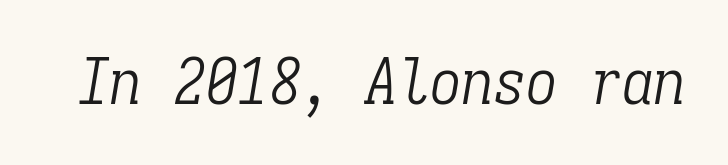
The image shows 64 px light, condensed serif type, italic (leaning right), monospaced; set normal letter spacing, not underlined; low stroke contrast and a medium x-height.
